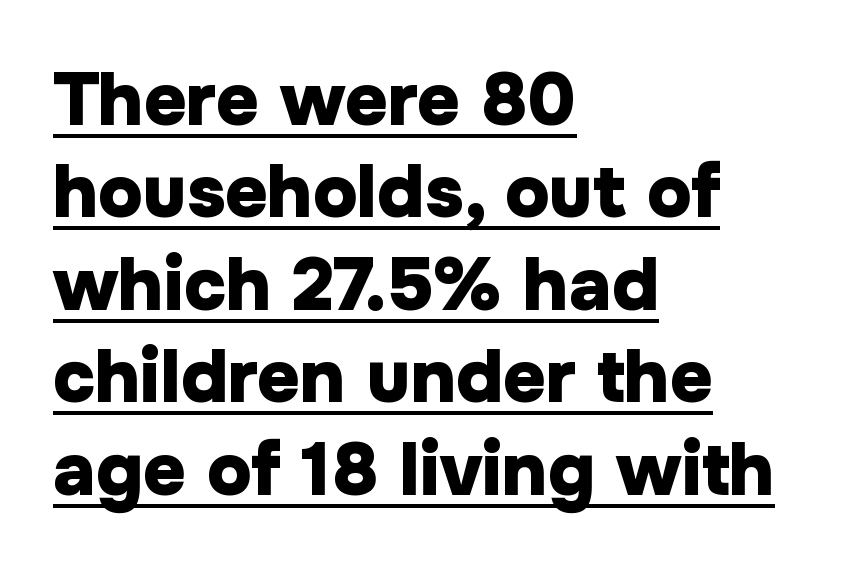
The image shows 74 px heavy sans-serif type, upright; set left-aligned, normal line spacing (1.25x), normal letter spacing, underlined; low stroke contrast and a medium x-height.
